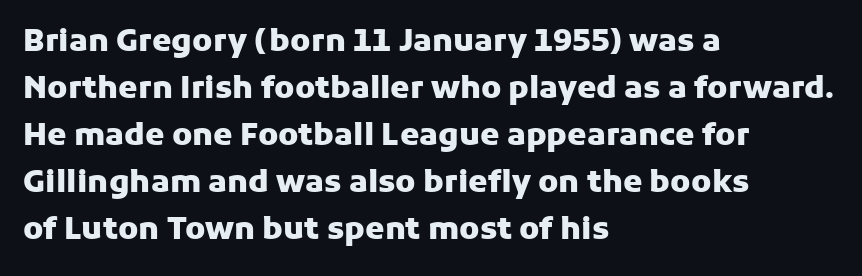
Q: Is the text bold? A: Yes.
Q: Is the text italic (slanted)? A: No, it is upright.
Q: Is the typeface a serif or a sans-serif typeface? A: Sans-serif.
Q: Is the text underlined? A: No.
Q: How is the paragraph aligned? A: Left-aligned.
Q: Is the spacing between letters normal or unusually wide? A: Normal.
Q: Is the spacing between lines tight, normal or loose? A: Normal.
Q: Width (condensed, normal, or wide)? A: Normal.
Q: Stroke contrast? A: Low.
Q: x-height? A: Medium.
Q: Monospaced? A: No.
